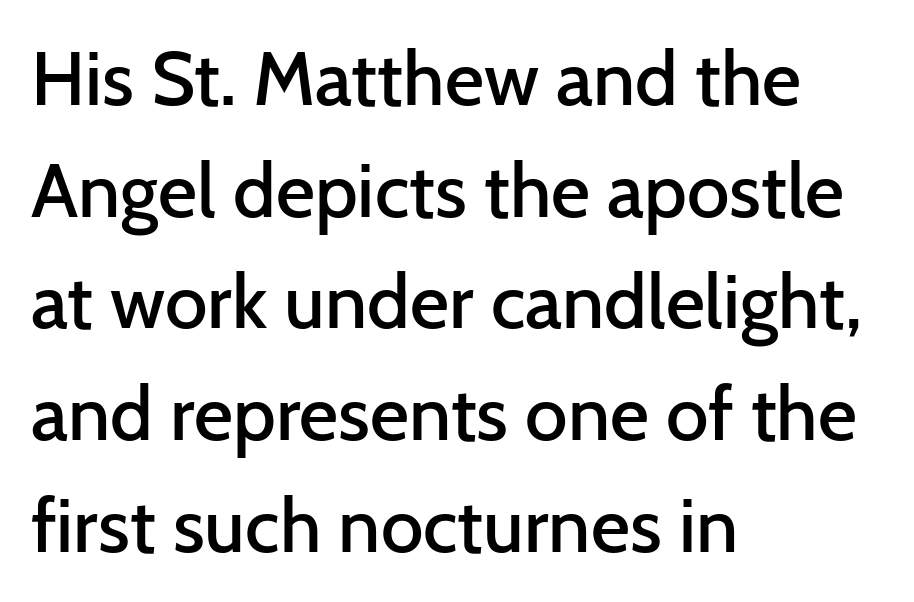
Q: Is the text bold? A: Semi-bold.
Q: Is the text italic (slanted)? A: No, it is upright.
Q: Is the typeface a serif or a sans-serif typeface? A: Sans-serif.
Q: Is the text underlined? A: No.
Q: How is the paragraph aligned? A: Left-aligned.
Q: Is the spacing between letters normal or unusually wide? A: Normal.
Q: Is the spacing between lines tight, normal or loose? A: Normal.
Q: Width (condensed, normal, or wide)? A: Normal.
Q: Stroke contrast? A: Low.
Q: x-height? A: Medium.
Q: Monospaced? A: No.
